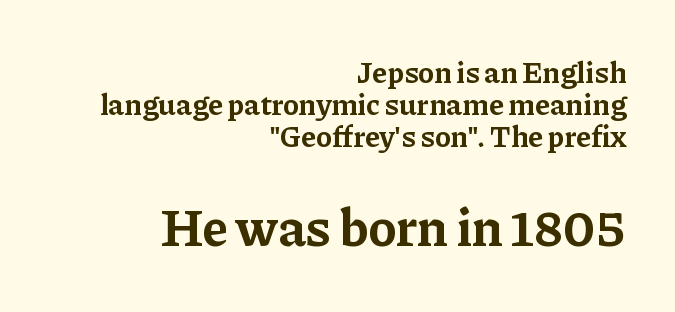
The image shows 53 px bold serif type, upright; set right-aligned, tight line spacing (1.06x), normal letter spacing, not underlined; the second (bottom) block is 1.77x larger; low stroke contrast and a medium x-height.
